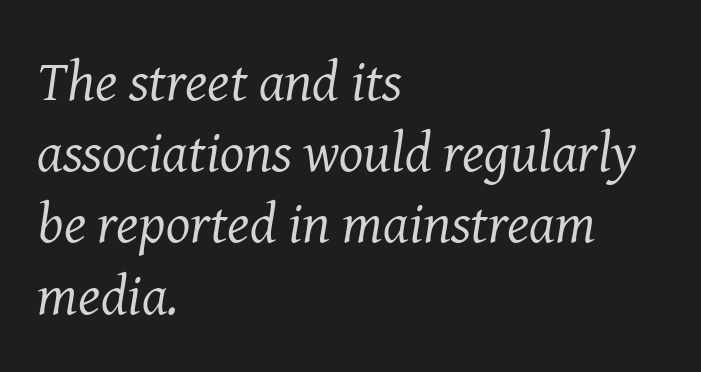
Q: Is the text bold? A: No.
Q: Is the text italic (slanted)? A: Yes, it leans right by about 8 degrees.
Q: Is the typeface a serif or a sans-serif typeface? A: Serif.
Q: Is the text underlined? A: No.
Q: How is the paragraph aligned? A: Left-aligned.
Q: Is the spacing between letters normal or unusually wide? A: Normal.
Q: Is the spacing between lines tight, normal or loose? A: Normal.
Q: Width (condensed, normal, or wide)? A: Normal.
Q: Stroke contrast? A: Medium.
Q: x-height? A: Medium.
Q: Monospaced? A: No.
